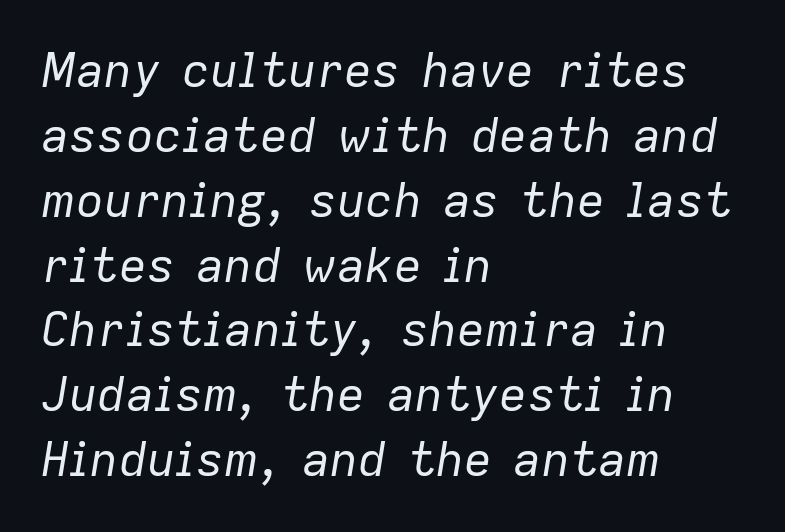
The image shows 47 px regular-weight type, italic (leaning right); set left-aligned, normal line spacing (1.38x), normal letter spacing, not underlined; low stroke contrast and a medium x-height.
